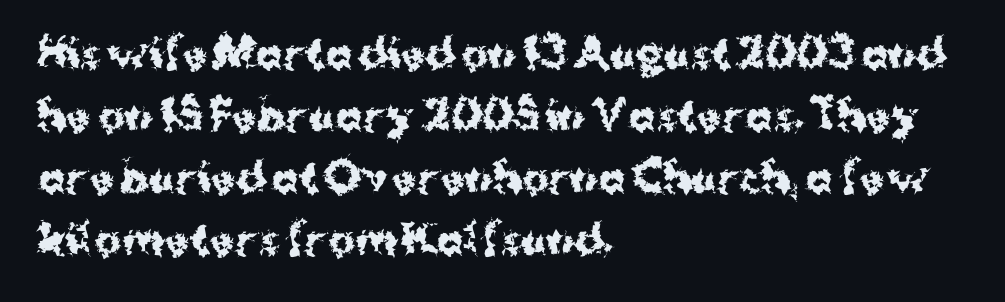
{"serif": "no", "italic": "no", "bold": "yes", "weight": "bold", "width": "normal", "stroke_contrast": "medium", "x_height": "medium", "monospaced": "no", "underline": "no", "align": "left", "line_spacing": "normal", "line_spacing_ratio": 1.55, "letter_spacing": "normal", "letter_spacing_em": 0.0, "glyph_px": 40}
